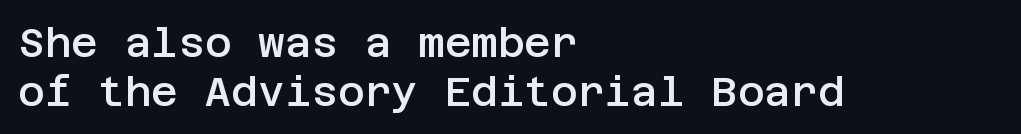
Q: Is the text bold? A: Semi-bold.
Q: Is the text italic (slanted)? A: No, it is upright.
Q: Is the typeface a serif or a sans-serif typeface? A: Sans-serif.
Q: Is the text underlined? A: No.
Q: How is the paragraph aligned? A: Left-aligned.
Q: Is the spacing between letters normal or unusually wide? A: Normal.
Q: Width (condensed, normal, or wide)? A: Normal.
Q: Stroke contrast? A: Low.
Q: x-height? A: Large.
